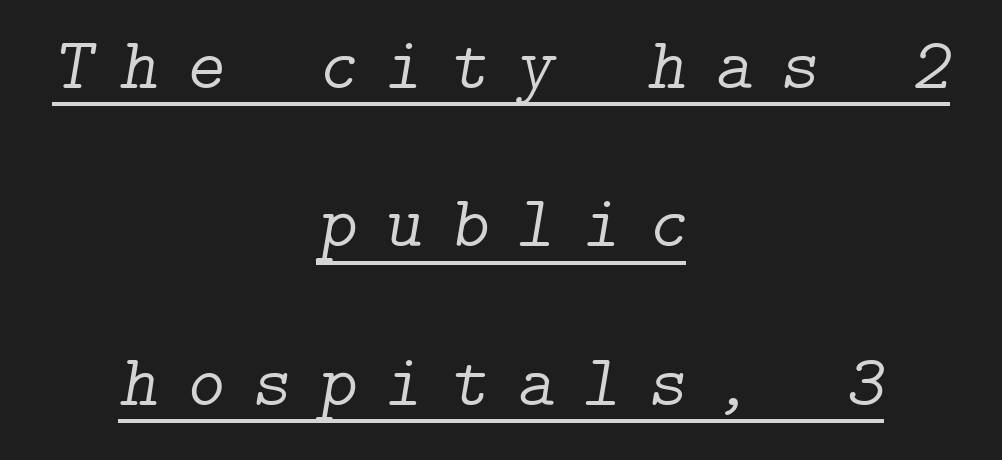
{"serif": "yes", "italic": "yes", "lean": "right", "slant_degrees": 9, "bold": "no", "weight": "light", "width": "normal", "stroke_contrast": "low", "x_height": "medium", "underline": "yes", "align": "center", "line_spacing": "loose", "line_spacing_ratio": 2.17, "letter_spacing": "wide", "letter_spacing_em": 0.38, "glyph_px": 73}
